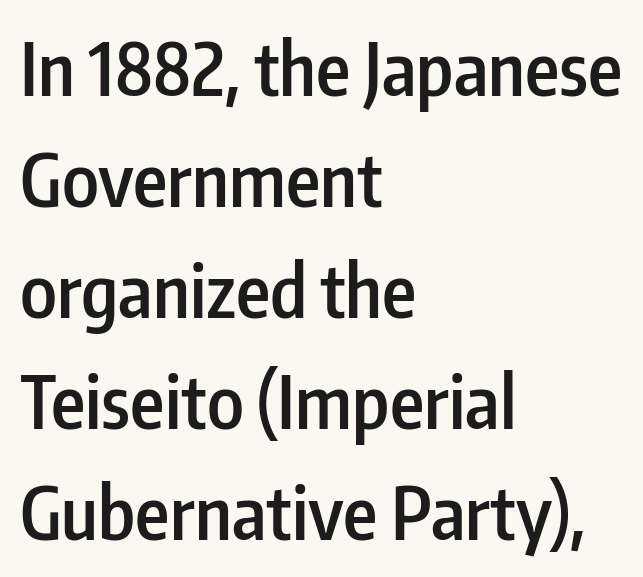
{"serif": "no", "italic": "no", "bold": "semi", "weight": "semibold", "width": "condensed", "stroke_contrast": "low", "x_height": "medium", "monospaced": "no", "underline": "no", "align": "left", "line_spacing": "normal", "line_spacing_ratio": 1.52, "letter_spacing": "normal", "letter_spacing_em": 0.0, "glyph_px": 73}
